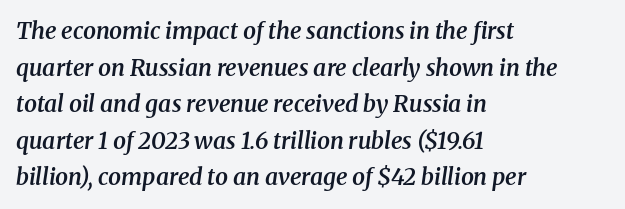
{"italic": "yes", "lean": "right", "slant_degrees": 8, "bold": "semi", "underline": "no", "align": "left", "line_spacing": "normal", "line_spacing_ratio": 1.59, "letter_spacing": "normal", "letter_spacing_em": 0.0, "glyph_px": 23}
